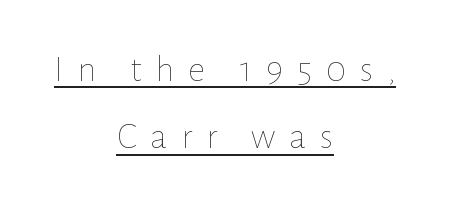
The image shows 38 px thin type, upright; set centered, line spacing 1.77x, unusually wide letter spacing (+0.36 em), underlined; low stroke contrast and a medium x-height.
